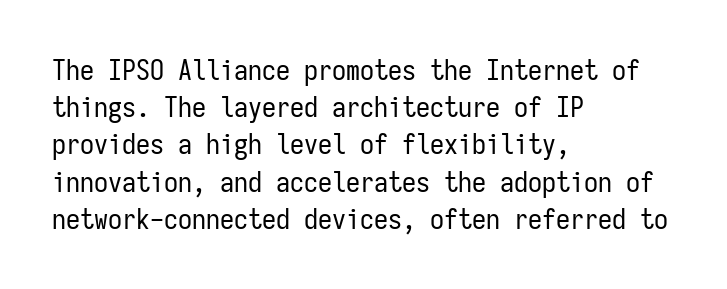
A classic flush-left, rag-right setting is used for this passage. The passage shown has conventional tracking throughout. Whoever set this chose a conventional vertical rhythm. Monospaced: the letters line up in strict vertical columns. The strip under each line holds only bare page.
